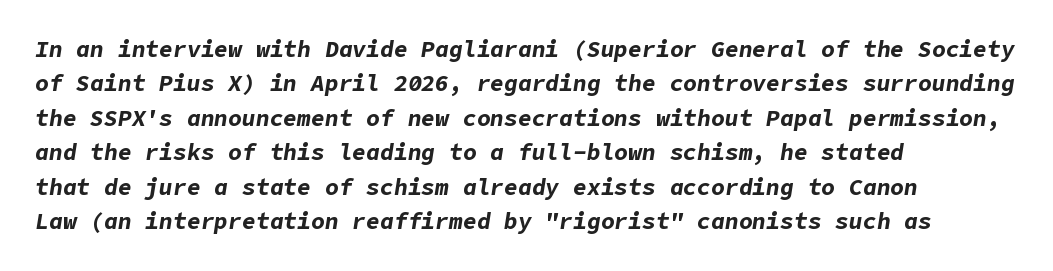
{"italic": "yes", "lean": "right", "slant_degrees": 9, "bold": "yes", "underline": "no", "align": "left", "line_spacing": "normal", "line_spacing_ratio": 1.5, "letter_spacing": "normal", "letter_spacing_em": 0.0, "glyph_px": 23}
